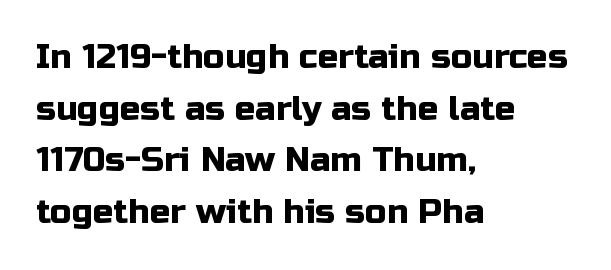
Q: Is the text italic (slanted)? A: No, it is upright.
Q: Is the typeface a serif or a sans-serif typeface? A: Sans-serif.
Q: Is the text underlined? A: No.
Q: How is the paragraph aligned? A: Left-aligned.
Q: Is the spacing between letters normal or unusually wide? A: Normal.
Q: Is the spacing between lines tight, normal or loose? A: Normal.
Q: Width (condensed, normal, or wide)? A: Normal.
Q: Stroke contrast? A: Low.
Q: x-height? A: Medium.
Q: Monospaced? A: No.
